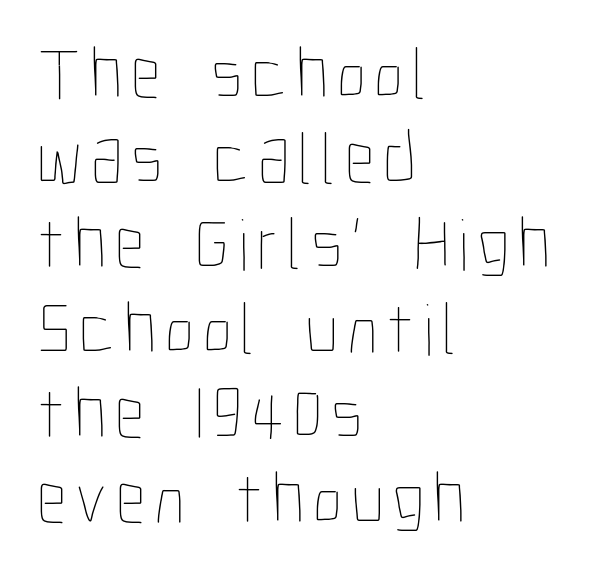
The image shows 74 px thin, condensed type, upright; set left-aligned, tight line spacing (1.15x), not underlined; low stroke contrast and a medium x-height.
